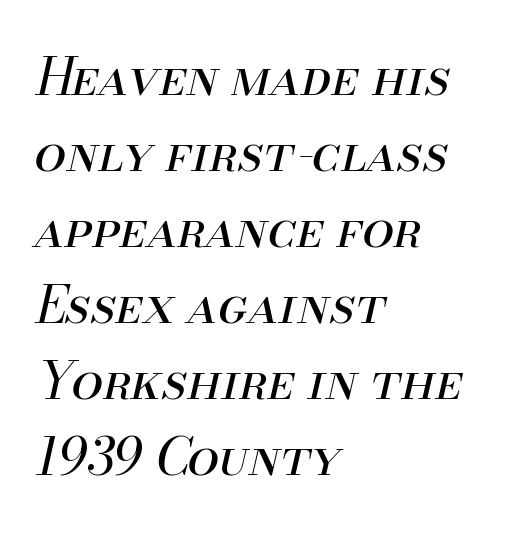
Q: Is the text bold? A: No.
Q: Is the text italic (slanted)? A: Yes, it leans right by about 13 degrees.
Q: Is the text underlined? A: No.
Q: How is the paragraph aligned? A: Left-aligned.
Q: Is the spacing between letters normal or unusually wide? A: Normal.
Q: Is the spacing between lines tight, normal or loose? A: Normal.
Q: Width (condensed, normal, or wide)? A: Normal.
Q: Stroke contrast? A: Medium.
Q: x-height? A: Small.
Q: Monospaced? A: No.
